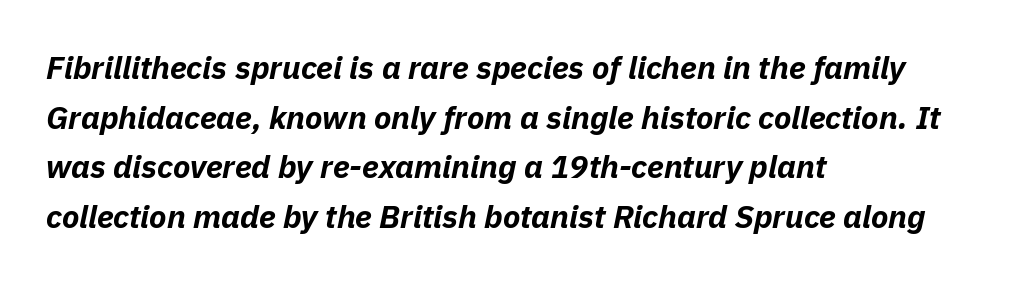
Q: Is the text bold? A: Yes.
Q: Is the text italic (slanted)? A: Yes, it leans right by about 11 degrees.
Q: Is the text underlined? A: No.
Q: How is the paragraph aligned? A: Left-aligned.
Q: Is the spacing between letters normal or unusually wide? A: Normal.
Q: Is the spacing between lines tight, normal or loose? A: Normal.
Q: Width (condensed, normal, or wide)? A: Normal.
Q: Stroke contrast? A: Low.
Q: x-height? A: Medium.
Q: Monospaced? A: No.
